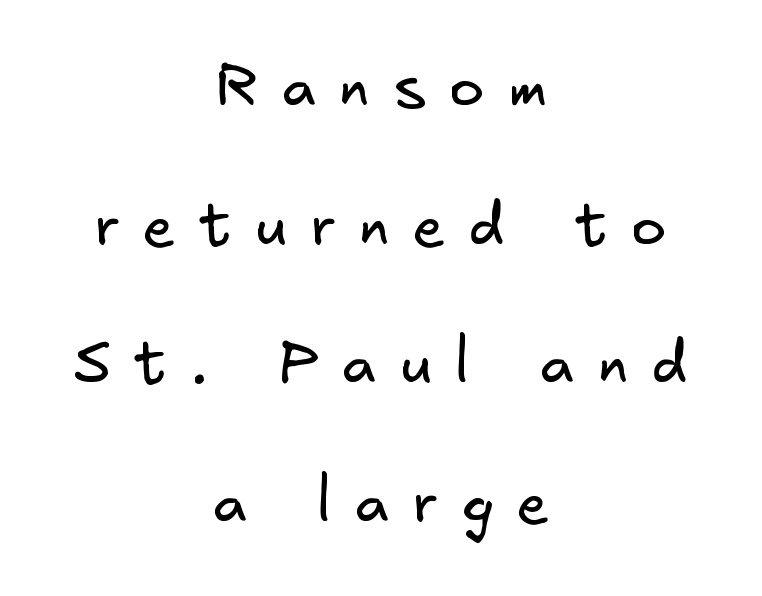
Ink coverage per letter is moderate at most. Classification — sans serif. You could fit nearly another row in the gap between these rows. Words float on clear page, feet unadorned.
